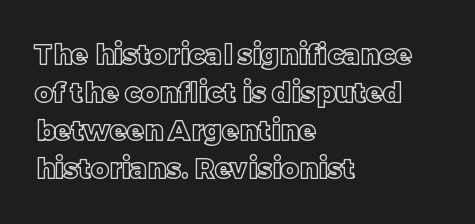
Only glyphs here, with clear space below each row. The typesetter chose a ragged-right arrangement here. Students, observe: this is what conventionally led text looks like. Standard letterfit; no display-style spreading of the glyphs. Nope, not italic — everything's standing straight. Here the designer chose a conventional face with non-uniform glyph widths.
